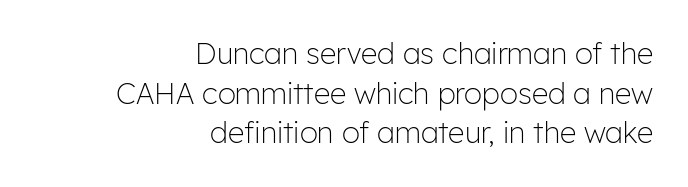
{"serif": "no", "italic": "no", "bold": "no", "weight": "light", "width": "normal", "stroke_contrast": "low", "x_height": "medium", "monospaced": "no", "underline": "no", "align": "right", "line_spacing": "normal", "line_spacing_ratio": 1.37, "letter_spacing": "normal", "letter_spacing_em": 0.0, "glyph_px": 29}
